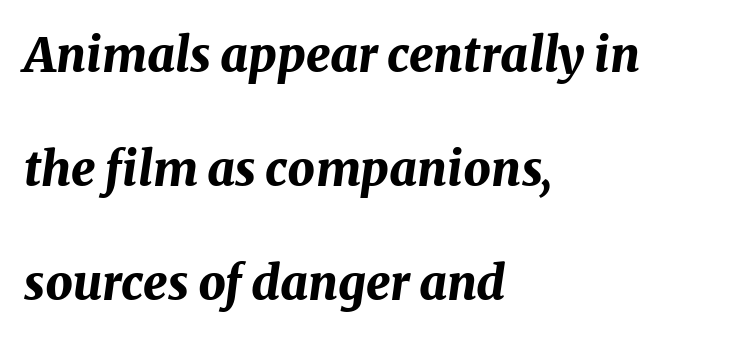
Line beginnings align vertically; line endings do not. How would I describe the line gaps? Wide and relaxed. The rendering applies a slant to the glyphs. Each letter keeps its own natural width here, so spacing adapts to shape.
